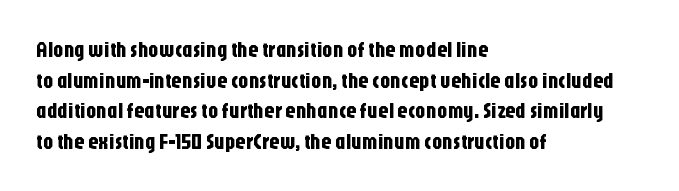
{"italic": "no", "underline": "no", "align": "left", "line_spacing": "normal", "line_spacing_ratio": 1.46, "letter_spacing": "normal", "letter_spacing_em": 0.0, "glyph_px": 21}
